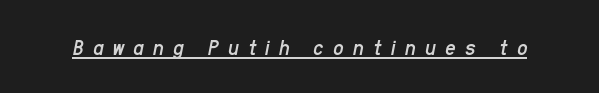
Q: Is the text bold? A: No.
Q: Is the text italic (slanted)? A: Yes, it leans right by about 11 degrees.
Q: Is the text underlined? A: Yes.
Q: Is the spacing between letters normal or unusually wide? A: Unusually wide.
